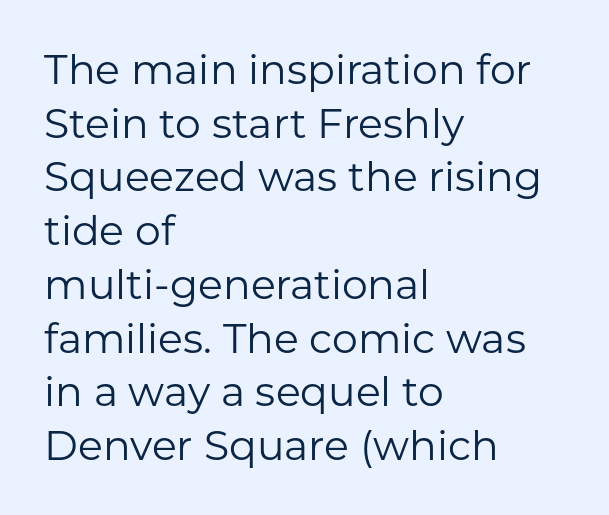
{"serif": "no", "italic": "no", "bold": "no", "weight": "regular", "width": "normal", "stroke_contrast": "low", "x_height": "medium", "monospaced": "no", "underline": "no", "align": "left", "line_spacing": "normal", "line_spacing_ratio": 1.31, "letter_spacing": "normal", "letter_spacing_em": 0.0, "glyph_px": 41}
